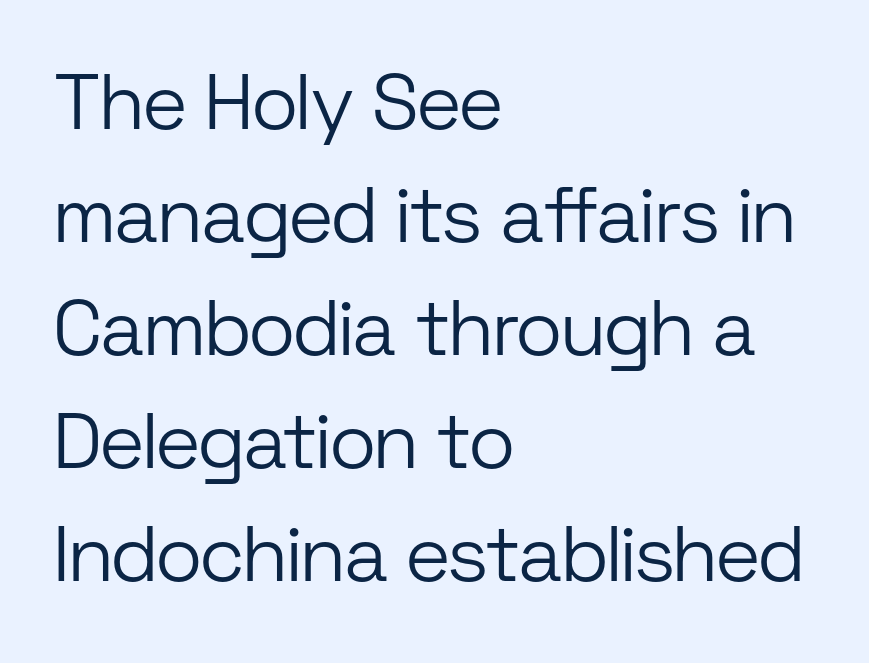
Q: Is the text bold? A: No.
Q: Is the text italic (slanted)? A: No, it is upright.
Q: Is the typeface a serif or a sans-serif typeface? A: Sans-serif.
Q: Is the text underlined? A: No.
Q: How is the paragraph aligned? A: Left-aligned.
Q: Is the spacing between letters normal or unusually wide? A: Normal.
Q: Is the spacing between lines tight, normal or loose? A: Normal.
Q: Width (condensed, normal, or wide)? A: Normal.
Q: Stroke contrast? A: Low.
Q: x-height? A: Medium.
Q: Monospaced? A: No.
